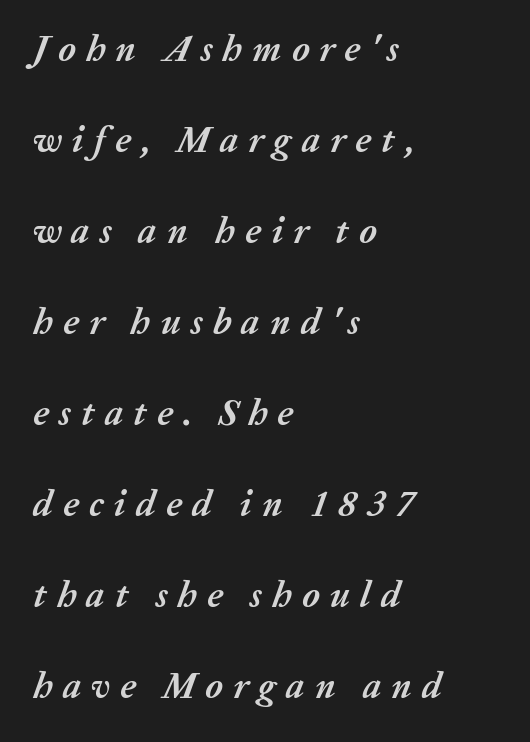
You can tell it's italic because the verticals aren't actually vertical. Bare-footed words on every line. Does the weight exceed regular? Yes, all the way to bold. A typesetter would call this proportional, since set widths differ per character.
